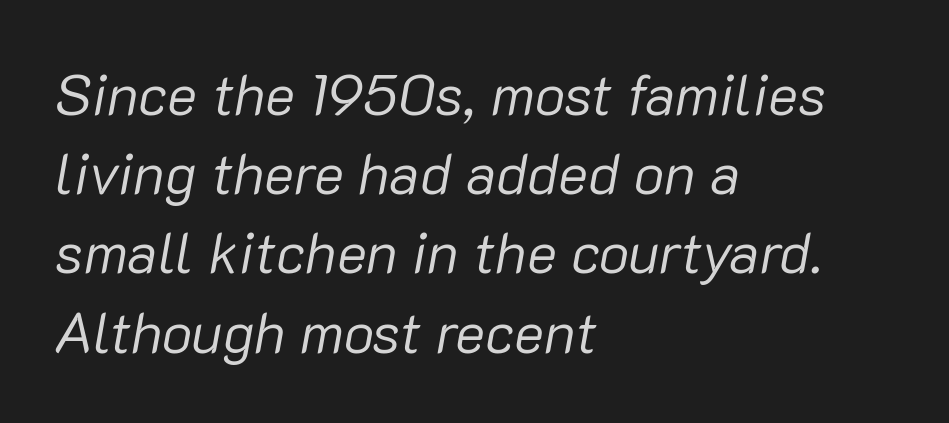
Q: Is the text bold? A: No.
Q: Is the text italic (slanted)? A: Yes, it leans right by about 10 degrees.
Q: Is the text underlined? A: No.
Q: How is the paragraph aligned? A: Left-aligned.
Q: Is the spacing between letters normal or unusually wide? A: Normal.
Q: Is the spacing between lines tight, normal or loose? A: Normal.
Q: Width (condensed, normal, or wide)? A: Normal.
Q: Stroke contrast? A: Low.
Q: x-height? A: Medium.
Q: Monospaced? A: No.
